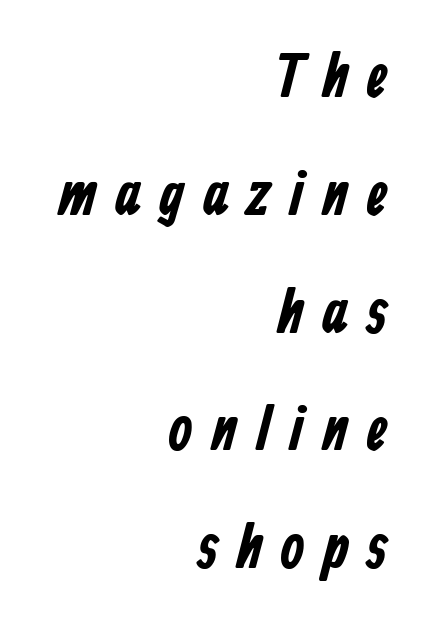
The image shows 62 px bold, condensed sans-serif type; set right-aligned, loose line spacing (1.9x), unusually wide letter spacing (+0.3 em), not underlined; low stroke contrast and a medium x-height.
